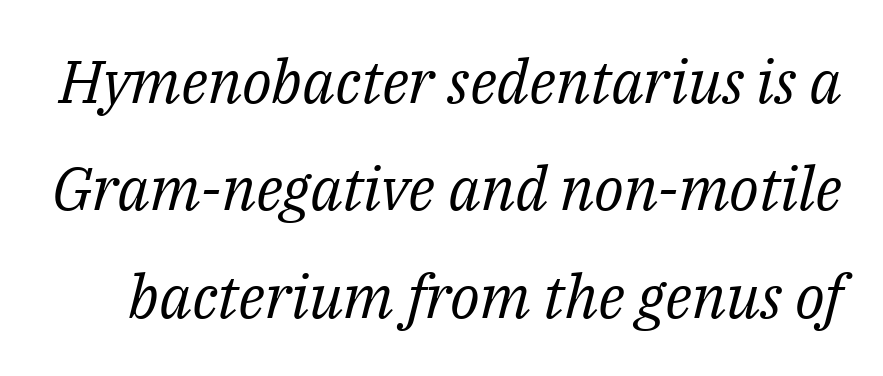
The image shows 60 px regular-weight serif type, italic (leaning right); set line spacing 1.79x, normal letter spacing, not underlined; medium stroke contrast and a medium x-height.
